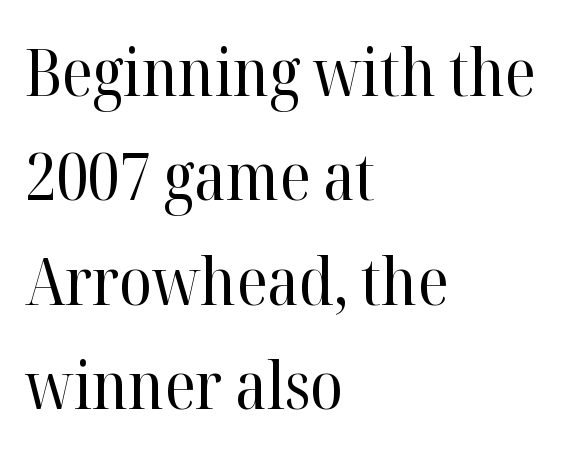
{"serif": "yes", "italic": "no", "bold": "no", "weight": "regular", "width": "normal", "stroke_contrast": "high", "x_height": "medium", "monospaced": "no", "underline": "no", "align": "left", "line_spacing": "normal", "line_spacing_ratio": 1.58, "letter_spacing": "normal", "letter_spacing_em": 0.0, "glyph_px": 66}
